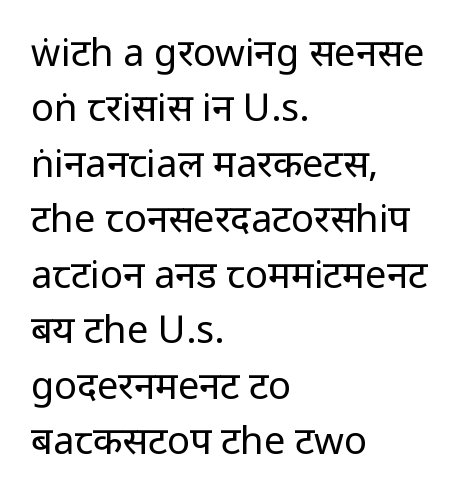
Q: Is the text bold? A: No.
Q: Is the text italic (slanted)? A: No, it is upright.
Q: Is the typeface a serif or a sans-serif typeface? A: Sans-serif.
Q: Is the text underlined? A: No.
Q: How is the paragraph aligned? A: Left-aligned.
Q: Is the spacing between letters normal or unusually wide? A: Normal.
Q: Is the spacing between lines tight, normal or loose? A: Normal.
Q: Width (condensed, normal, or wide)? A: Condensed.
Q: Stroke contrast? A: Low.
Q: x-height? A: Large.
Q: Monospaced? A: No.
